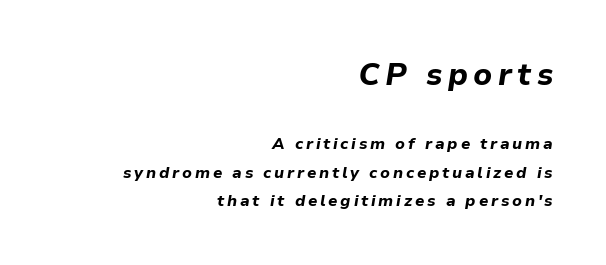
The image shows 31 px bold type, italic (leaning right); set right-aligned, line spacing 1.76x, not underlined; the first (top) block is 1.94x larger; low stroke contrast and a medium x-height.
